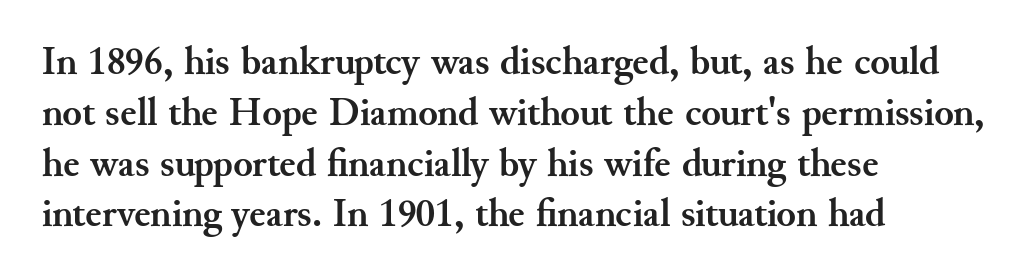
{"serif": "yes", "italic": "no", "bold": "yes", "weight": "semibold", "width": "normal", "stroke_contrast": "medium", "x_height": "small", "monospaced": "no", "underline": "no", "align": "left", "line_spacing": "normal", "line_spacing_ratio": 1.27, "letter_spacing": "normal", "letter_spacing_em": 0.0, "glyph_px": 40}
